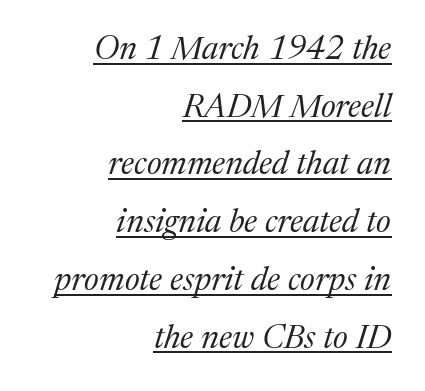
Q: Is the text bold? A: No.
Q: Is the text italic (slanted)? A: Yes, it leans right by about 17 degrees.
Q: Is the typeface a serif or a sans-serif typeface? A: Serif.
Q: Is the text underlined? A: Yes.
Q: How is the paragraph aligned? A: Right-aligned.
Q: Is the spacing between letters normal or unusually wide? A: Normal.
Q: Width (condensed, normal, or wide)? A: Normal.
Q: Stroke contrast? A: Medium.
Q: x-height? A: Medium.
Q: Monospaced? A: No.
